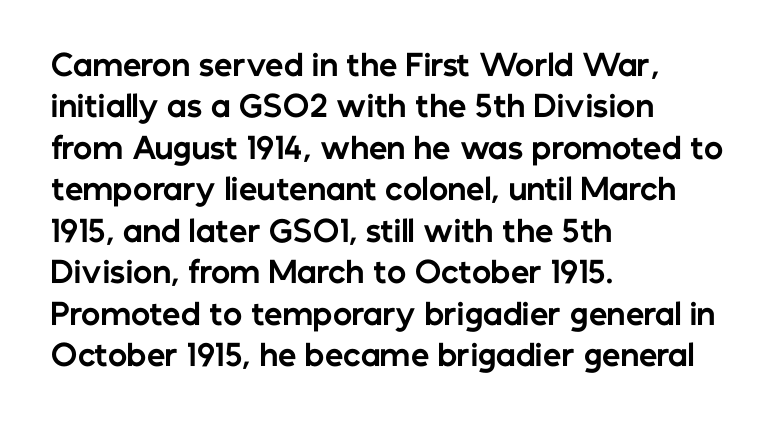
{"serif": "no", "italic": "no", "bold": "yes", "weight": "bold", "width": "normal", "stroke_contrast": "low", "x_height": "medium", "monospaced": "no", "underline": "no", "align": "left", "line_spacing": "normal", "line_spacing_ratio": 1.43, "letter_spacing": "normal", "letter_spacing_em": 0.0, "glyph_px": 29}
